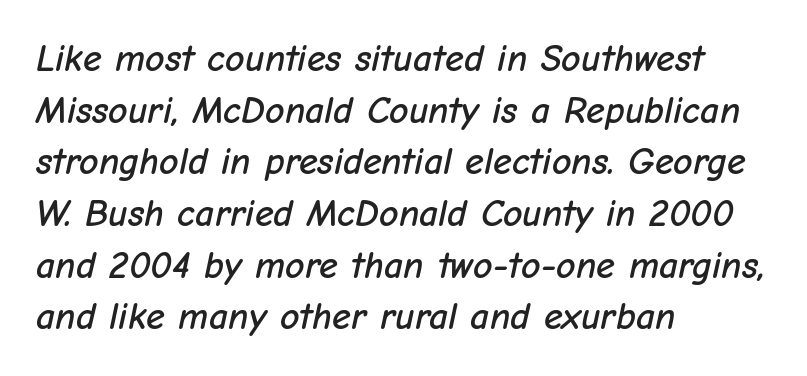
Proportional: the letters do not fall into vertical columns. Honestly, the letter spacing is just normal — you wouldn't notice it. Tall strokes in this sample are angled rather than plumb. Typeset ragged right — the left edge is the straight one. Underlining? Definitely not there. What's the leading like? Ordinary, nothing unusual.
